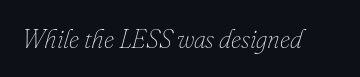
Q: Is the text bold? A: No.
Q: Is the text italic (slanted)? A: Yes, it leans right by about 16 degrees.
Q: Is the text underlined? A: No.
Q: Is the spacing between letters normal or unusually wide? A: Normal.
